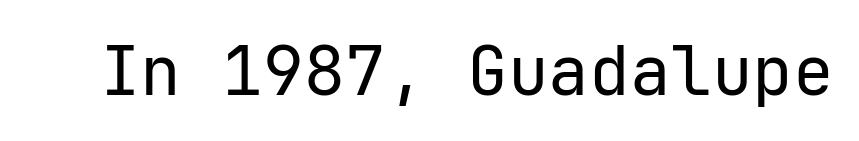
{"serif": "no", "italic": "no", "bold": "no", "weight": "regular", "width": "normal", "stroke_contrast": "low", "x_height": "medium", "monospaced": "yes", "underline": "no", "letter_spacing": "normal", "letter_spacing_em": 0.0, "glyph_px": 68}
